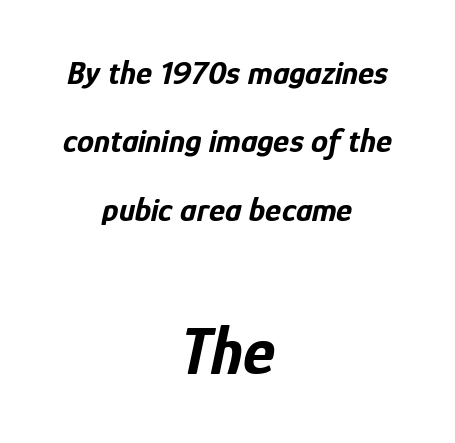
Q: Is the text bold? A: Yes.
Q: Is the text italic (slanted)? A: Yes, it leans right by about 12 degrees.
Q: Is the text underlined? A: No.
Q: How is the paragraph aligned? A: Centered.
Q: Is the spacing between letters normal or unusually wide? A: Normal.
Q: Is the spacing between lines tight, normal or loose? A: Loose.
Q: Which block of text is set in a larger size, the first (top) or the second (bottom)? A: The second (bottom) one.
Q: Width (condensed, normal, or wide)? A: Condensed.
Q: Stroke contrast? A: Low.
Q: x-height? A: Medium.
Q: Monospaced? A: No.
